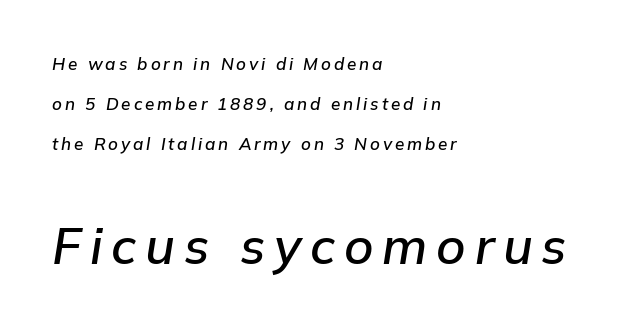
A great deal of white space separates one row of letters from the next. Notice how the passage keeps a crisp vertical edge on the left only. Varying glyph widths throughout — classic text-font behaviour. If you drew a line through each stem, it would be angled. Descender tails drop into unmarked territory. The face used here appears at its bigger size in the lower chunk.
